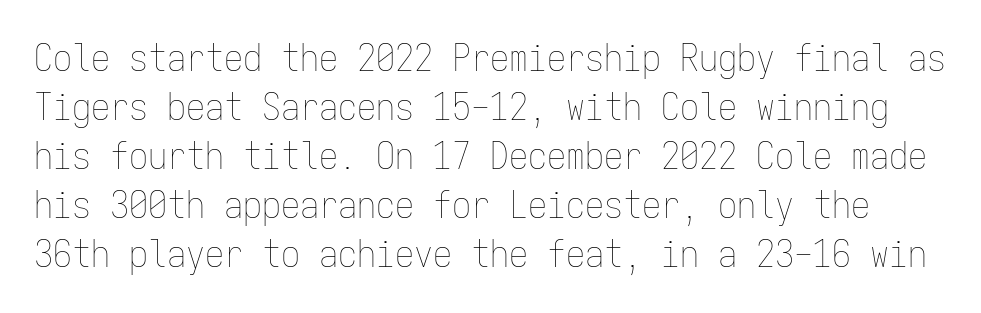
The weight tops out at a normal text grade. Words appear dense and cohesive because spacing is normal. Reading down the column, the eye jumps a familiar distance to each next line. Italic: no, the glyphs are upright roman. Anything drawn beneath the words? Only blank space.
